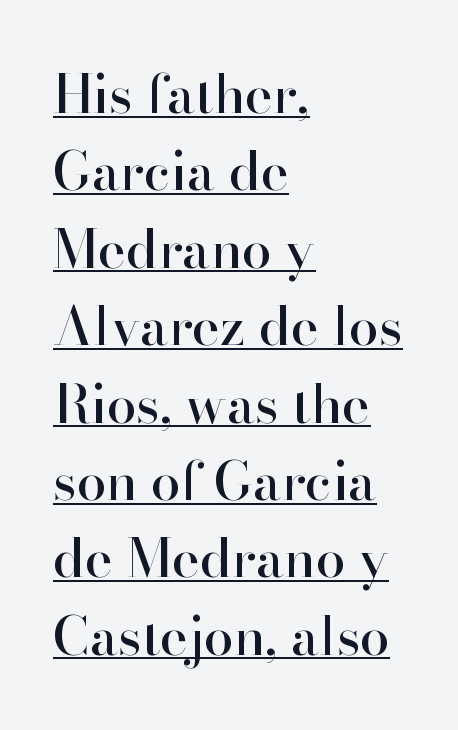
The image shows 53 px serif type, upright; set left-aligned, normal line spacing (1.46x), normal letter spacing, underlined; high stroke contrast and a small x-height.
